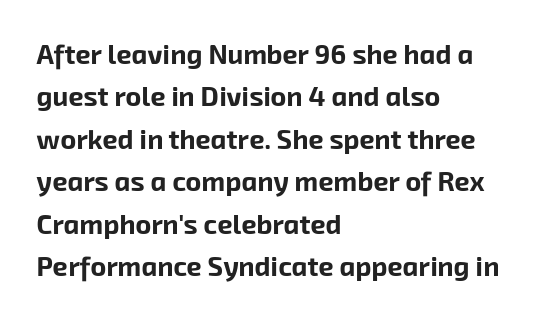
Q: Is the text bold? A: Yes.
Q: Is the text underlined? A: No.
Q: How is the paragraph aligned? A: Left-aligned.
Q: Is the spacing between letters normal or unusually wide? A: Normal.
Q: Is the spacing between lines tight, normal or loose? A: Normal.
